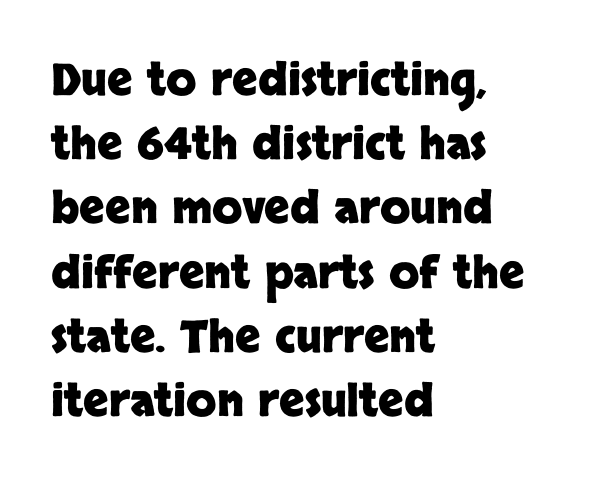
Q: Is the text bold? A: Yes.
Q: Is the text italic (slanted)? A: No, it is upright.
Q: Is the typeface a serif or a sans-serif typeface? A: Sans-serif.
Q: Is the text underlined? A: No.
Q: How is the paragraph aligned? A: Left-aligned.
Q: Is the spacing between letters normal or unusually wide? A: Normal.
Q: Is the spacing between lines tight, normal or loose? A: Normal.
Q: Width (condensed, normal, or wide)? A: Normal.
Q: Stroke contrast? A: Low.
Q: x-height? A: Large.
Q: Monospaced? A: No.
